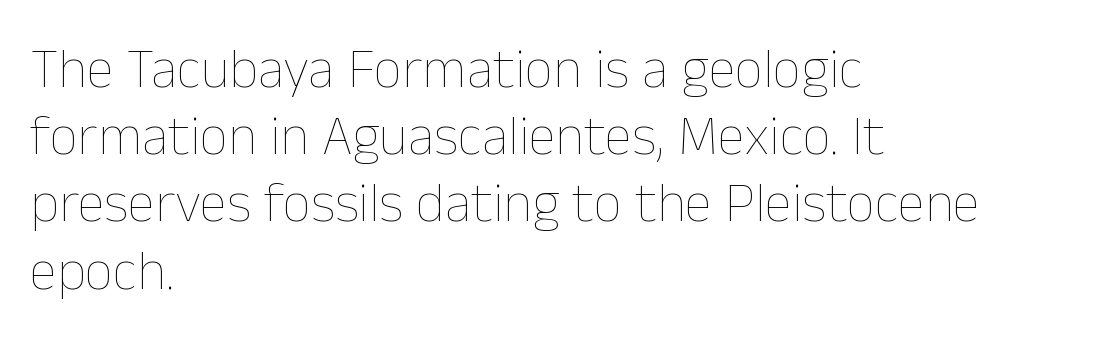
It's the straight-up-and-down kind of type. Think standard paragraph weight, or any step lighter than that. The letters advance in unequal steps, a hallmark of proportional type. The rendering keeps characters at their native spacing. Only glyphs here, with clear space below each row. The lines in this sample share a left origin and differ only in where they stop.
